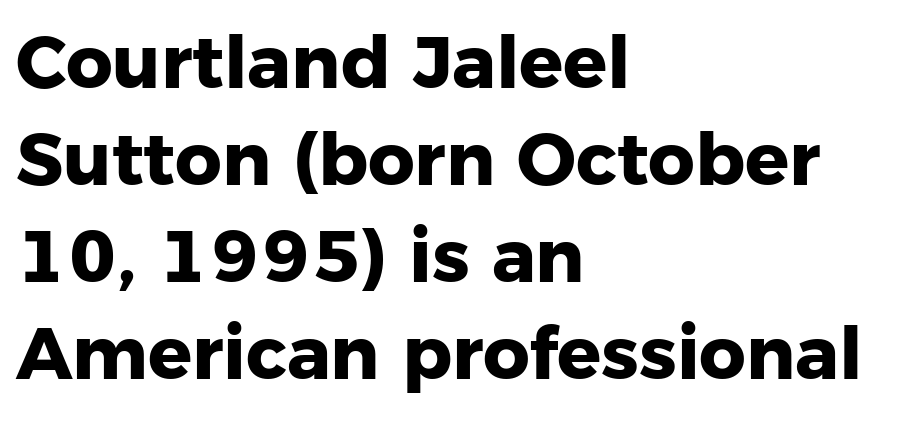
The foot of each line stays bare and open. Note: no serifs on the glyphs. Visually the block forms a straight wall on the left and a jagged coastline on the right. Rows of type keep a routine distance in the vertical direction. Chunky letters — that's bold for sure.
